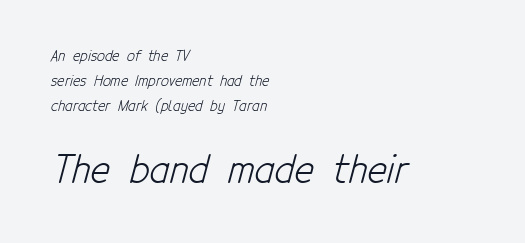
{"serif": "no", "bold": "no", "weight": "light", "width": "condensed", "stroke_contrast": "low", "x_height": "medium", "monospaced": "no", "underline": "no", "align": "left", "line_spacing_ratio": 1.78, "letter_spacing": "normal", "letter_spacing_em": 0.0, "larger_block": "second", "size_ratio": 2.64, "glyph_px": 37}
